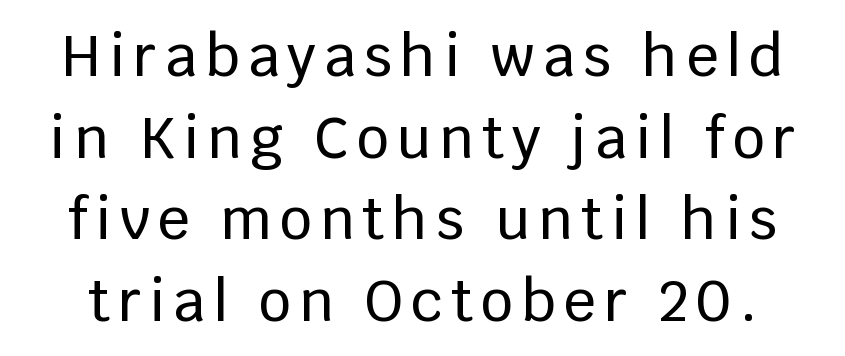
The image shows 57 px sans-serif type, upright; set normal line spacing (1.43x), not underlined; low stroke contrast and a large x-height.
